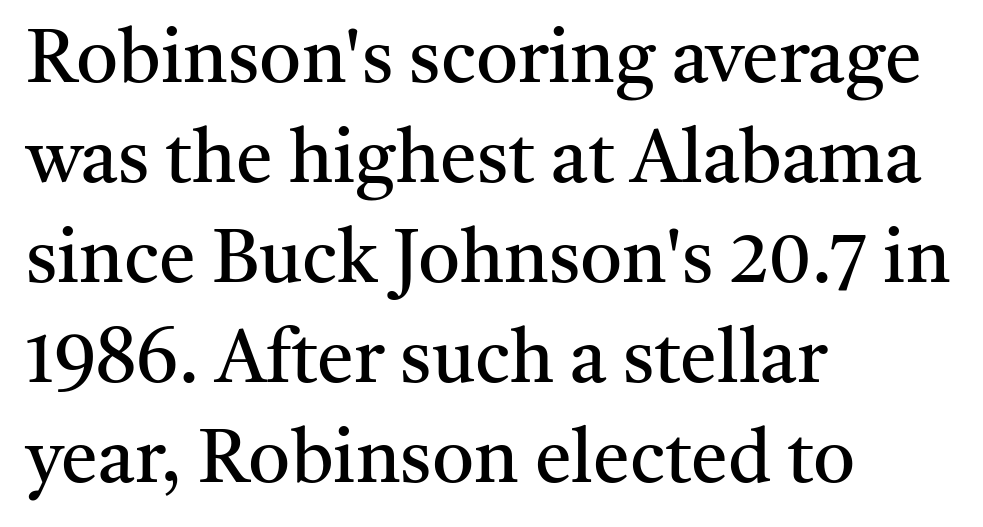
The image shows 74 px regular-weight serif type, upright; set left-aligned, normal line spacing (1.35x), normal letter spacing, not underlined; medium stroke contrast and a medium x-height.
